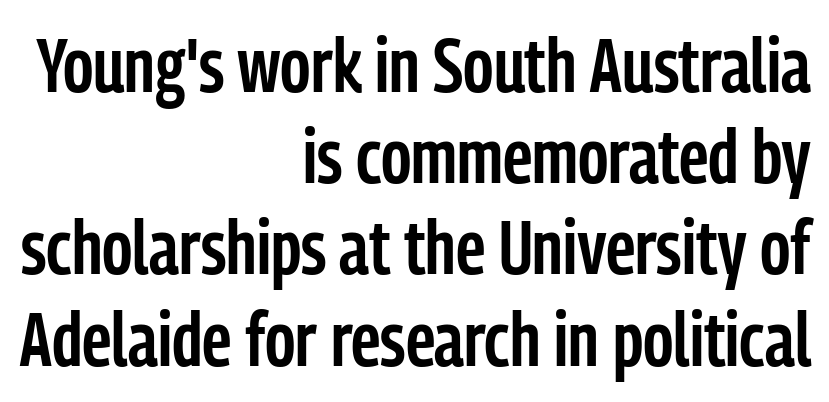
{"serif": "no", "italic": "no", "bold": "semi", "weight": "semibold", "width": "condensed", "stroke_contrast": "low", "x_height": "medium", "monospaced": "no", "underline": "no", "align": "right", "line_spacing_ratio": 1.2, "letter_spacing": "normal", "letter_spacing_em": 0.0, "glyph_px": 76}
